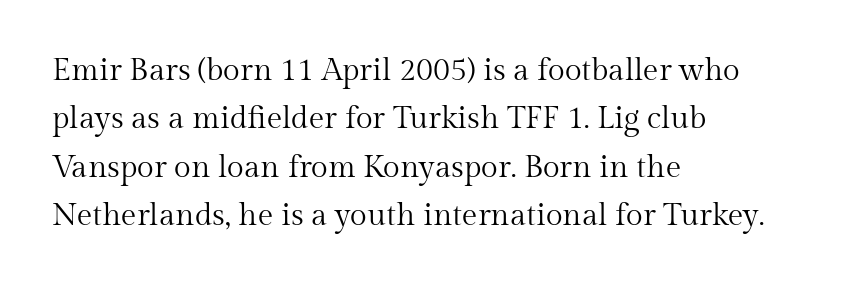
Note the varied advance widths — an 'i' is clearly narrower than an 'm'. The setting favours the left margin, as ordinary paragraphs usually do. The font sits on the lighter half of the weight spectrum, regular included. Ascenders rise straight up at ninety degrees. Examine the stroke ends and you'll spot serifs.
